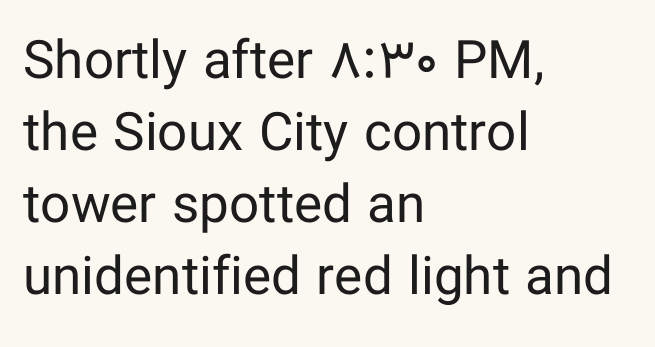
Q: Is the text bold? A: No.
Q: Is the text italic (slanted)? A: No, it is upright.
Q: Is the typeface a serif or a sans-serif typeface? A: Sans-serif.
Q: Is the text underlined? A: No.
Q: How is the paragraph aligned? A: Left-aligned.
Q: Is the spacing between letters normal or unusually wide? A: Normal.
Q: Is the spacing between lines tight, normal or loose? A: Normal.
Q: Width (condensed, normal, or wide)? A: Normal.
Q: Stroke contrast? A: Low.
Q: x-height? A: Medium.
Q: Monospaced? A: No.
